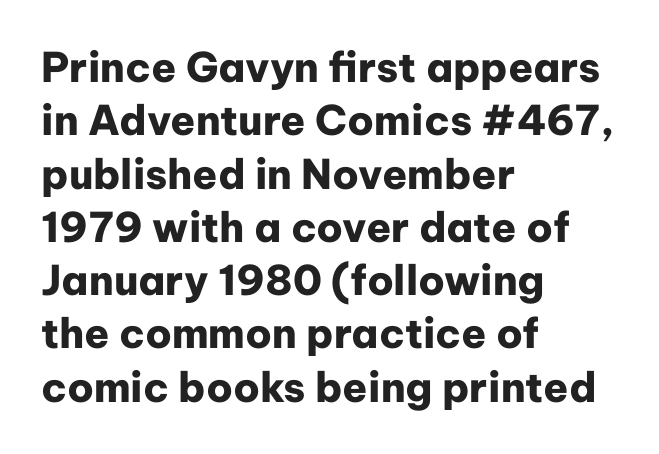
Q: Is the text bold? A: Yes.
Q: Is the text italic (slanted)? A: No, it is upright.
Q: Is the typeface a serif or a sans-serif typeface? A: Sans-serif.
Q: Is the text underlined? A: No.
Q: How is the paragraph aligned? A: Left-aligned.
Q: Is the spacing between letters normal or unusually wide? A: Normal.
Q: Is the spacing between lines tight, normal or loose? A: Normal.
Q: Width (condensed, normal, or wide)? A: Normal.
Q: Stroke contrast? A: Low.
Q: x-height? A: Medium.
Q: Monospaced? A: No.
